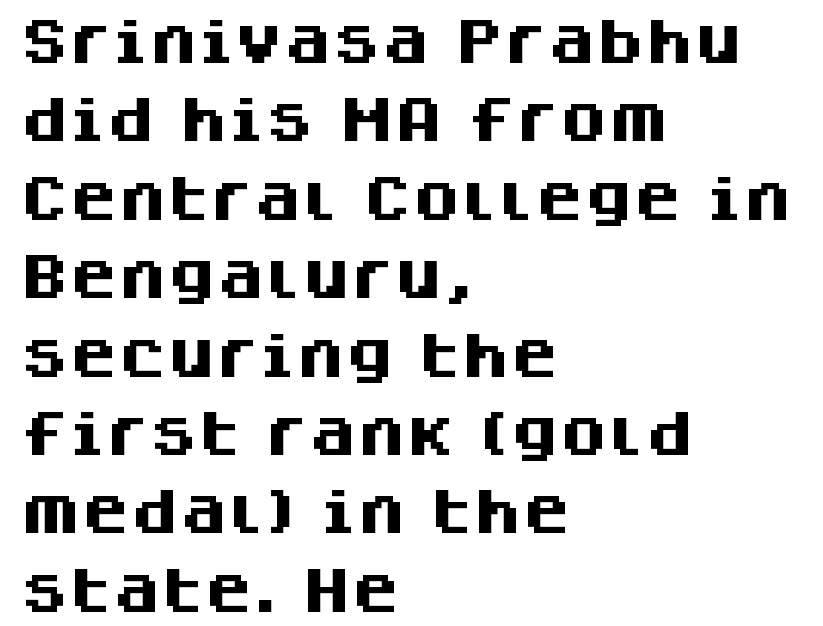
{"serif": "no", "italic": "no", "bold": "yes", "weight": "heavy", "width": "normal", "stroke_contrast": "medium", "x_height": "large", "monospaced": "no", "underline": "no", "align": "left", "line_spacing": "normal", "line_spacing_ratio": 1.6, "letter_spacing": "normal", "letter_spacing_em": 0.0, "glyph_px": 49}
